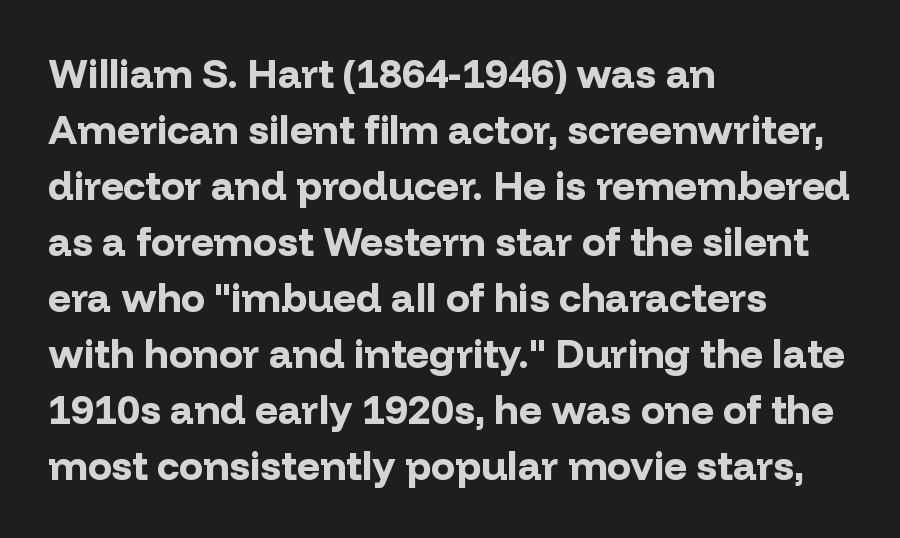
The image shows 40 px bold sans-serif type, upright; set left-aligned, normal line spacing (1.4x), normal letter spacing, not underlined; low stroke contrast and a medium x-height.
